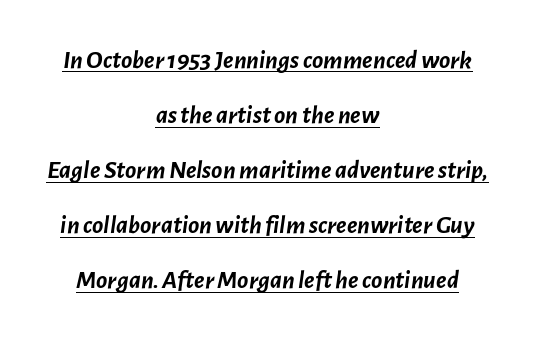
Q: Is the text bold? A: Yes.
Q: Is the text italic (slanted)? A: Yes, it leans right by about 7 degrees.
Q: Is the text underlined? A: Yes.
Q: How is the paragraph aligned? A: Centered.
Q: Is the spacing between letters normal or unusually wide? A: Normal.
Q: Is the spacing between lines tight, normal or loose? A: Loose.
